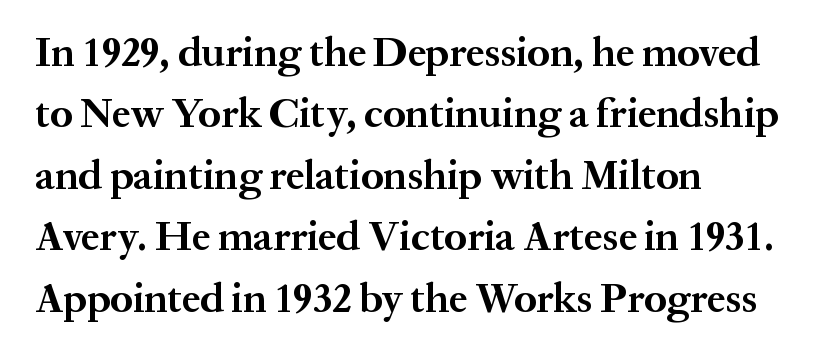
Q: Is the text bold? A: Yes.
Q: Is the text italic (slanted)? A: No, it is upright.
Q: Is the typeface a serif or a sans-serif typeface? A: Serif.
Q: Is the text underlined? A: No.
Q: How is the paragraph aligned? A: Left-aligned.
Q: Is the spacing between letters normal or unusually wide? A: Normal.
Q: Is the spacing between lines tight, normal or loose? A: Normal.
Q: Width (condensed, normal, or wide)? A: Normal.
Q: Stroke contrast? A: Medium.
Q: x-height? A: Medium.
Q: Monospaced? A: No.
